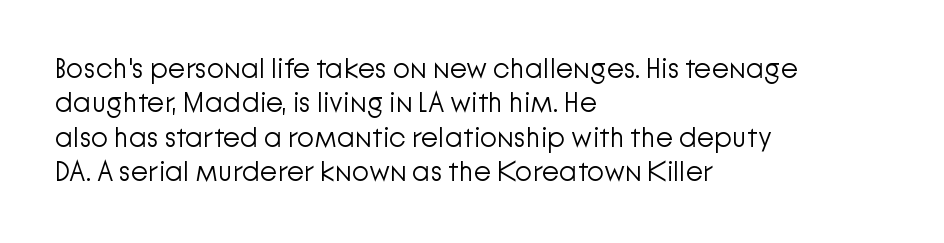
Tracking here is standard; glyphs follow each other at the usual distance. Spacing verdict: proportional, widths tailored to each character. Type style note: lacks serifs. Does the copy run flush right? No — it runs flush left.
